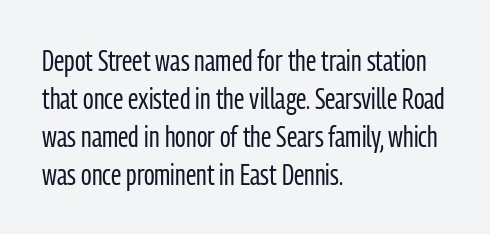
Letters have the restrained weight of plain body copy at most. Any mark beneath the type? The region is blank. The type is set solid horizontally, with unmodified tracking. Posture: vertical. The glyphs in this specimen are sans serif. A typesetter would call this proportional, since set widths differ per character.
